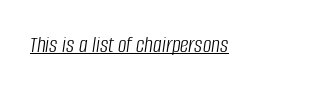
Q: Is the text bold? A: No.
Q: Is the text italic (slanted)? A: Yes, it leans right by about 8 degrees.
Q: Is the text underlined? A: Yes.
Q: Is the spacing between letters normal or unusually wide? A: Normal.
